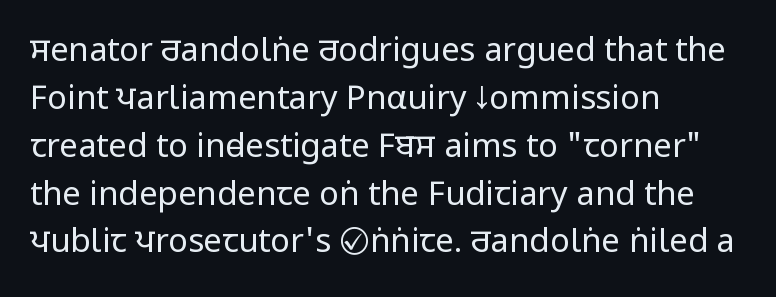
{"serif": "no", "italic": "no", "bold": "no", "weight": "regular", "width": "condensed", "stroke_contrast": "low", "x_height": "large", "monospaced": "no", "underline": "no", "align": "left", "line_spacing": "normal", "line_spacing_ratio": 1.45, "letter_spacing": "normal", "letter_spacing_em": 0.0, "glyph_px": 33}
